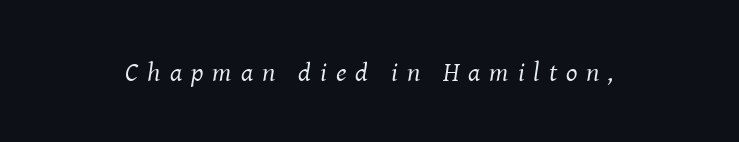
{"italic": "yes", "lean": "right", "slant_degrees": 8, "bold": "no", "underline": "no", "letter_spacing": "wide", "letter_spacing_em": 0.33, "glyph_px": 27}
